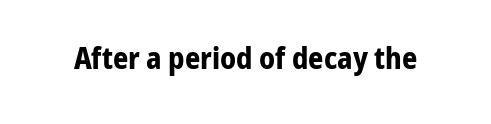
The image shows 30 px bold, condensed sans-serif type, upright; set normal letter spacing, not underlined; low stroke contrast and a medium x-height.
